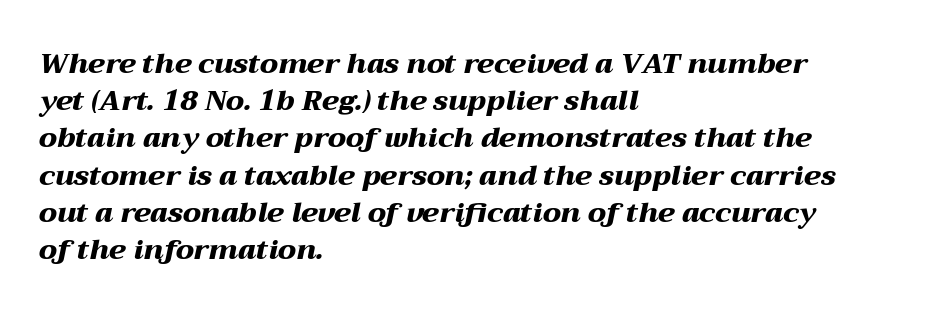
{"italic": "yes", "lean": "right", "slant_degrees": 12, "bold": "yes", "weight": "heavy", "width": "wide", "stroke_contrast": "medium", "x_height": "medium", "monospaced": "no", "underline": "no", "align": "left", "line_spacing": "normal", "line_spacing_ratio": 1.33, "letter_spacing": "normal", "letter_spacing_em": 0.0, "glyph_px": 28}
